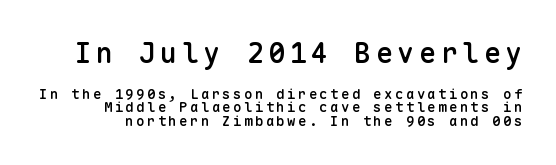
Font category for this specimen: sans-serif. Leading: reduced. Descenders hang freely into open space. Is the lower block the larger one? No — the upper block carries the bigger type.
